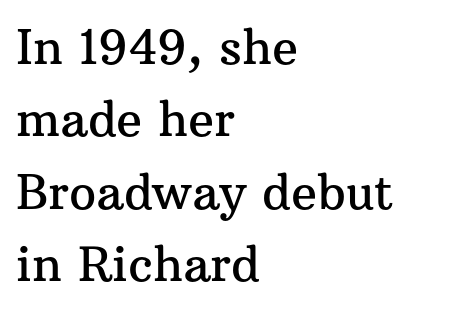
Q: Is the text italic (slanted)? A: No, it is upright.
Q: Is the typeface a serif or a sans-serif typeface? A: Serif.
Q: Is the text underlined? A: No.
Q: How is the paragraph aligned? A: Left-aligned.
Q: Is the spacing between letters normal or unusually wide? A: Normal.
Q: Is the spacing between lines tight, normal or loose? A: Normal.
Q: Width (condensed, normal, or wide)? A: Normal.
Q: Stroke contrast? A: Medium.
Q: x-height? A: Medium.
Q: Monospaced? A: No.
